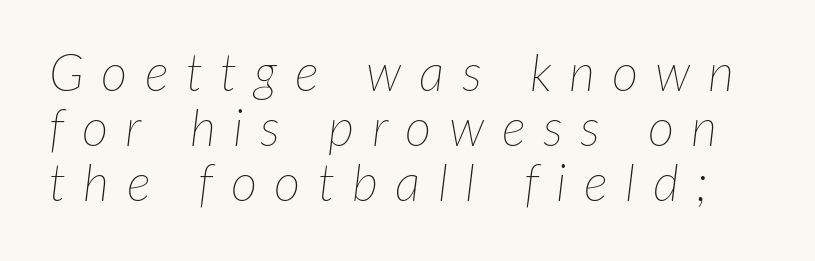
Q: Is the text bold? A: No.
Q: Is the text italic (slanted)? A: Yes, it leans right by about 7 degrees.
Q: Is the text underlined? A: No.
Q: Is the spacing between letters normal or unusually wide? A: Unusually wide.
Q: Is the spacing between lines tight, normal or loose? A: Tight.
Q: Width (condensed, normal, or wide)? A: Normal.
Q: Stroke contrast? A: Low.
Q: x-height? A: Medium.
Q: Monospaced? A: No.
